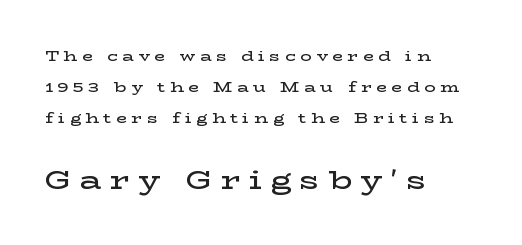
The image shows 26 px text type, upright; set left-aligned, loose line spacing (2.21x), unusually wide letter spacing (+0.33 em), not underlined; the second (bottom) block is 1.86x larger.
